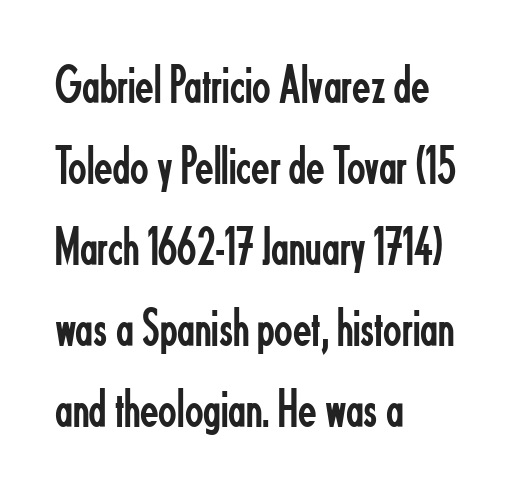
Q: Is the text bold? A: No.
Q: Is the text italic (slanted)? A: No, it is upright.
Q: Is the typeface a serif or a sans-serif typeface? A: Sans-serif.
Q: Is the text underlined? A: No.
Q: How is the paragraph aligned? A: Left-aligned.
Q: Is the spacing between letters normal or unusually wide? A: Normal.
Q: Is the spacing between lines tight, normal or loose? A: Normal.
Q: Width (condensed, normal, or wide)? A: Condensed.
Q: Stroke contrast? A: Low.
Q: x-height? A: Small.
Q: Monospaced? A: No.
